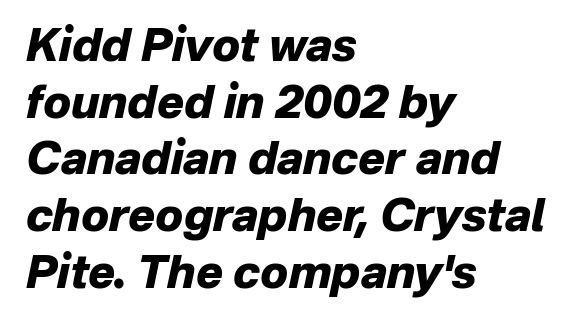
Q: Is the text bold? A: Yes.
Q: Is the text italic (slanted)? A: Yes, it leans right by about 12 degrees.
Q: Is the text underlined? A: No.
Q: How is the paragraph aligned? A: Left-aligned.
Q: Is the spacing between letters normal or unusually wide? A: Normal.
Q: Is the spacing between lines tight, normal or loose? A: Normal.
Q: Width (condensed, normal, or wide)? A: Normal.
Q: Stroke contrast? A: Low.
Q: x-height? A: Medium.
Q: Monospaced? A: No.
